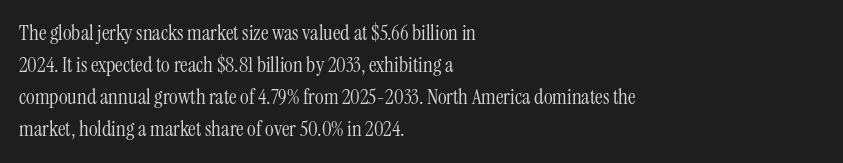
The image shows 21 px text type, upright; set left-aligned, normal line spacing (1.53x), normal letter spacing, not underlined.
